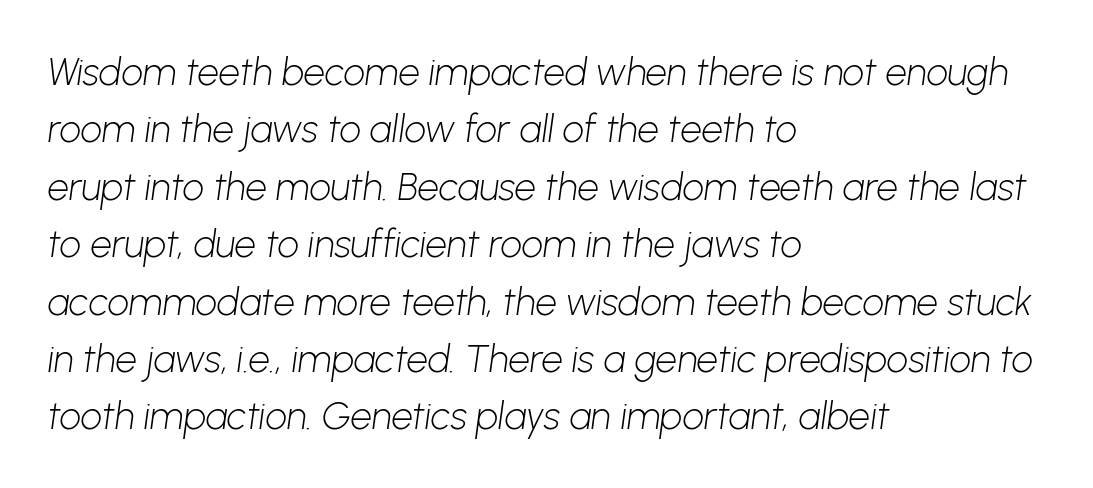
The image shows 38 px light sans-serif type; set left-aligned, normal line spacing (1.51x), normal letter spacing, not underlined; low stroke contrast and a medium x-height.
